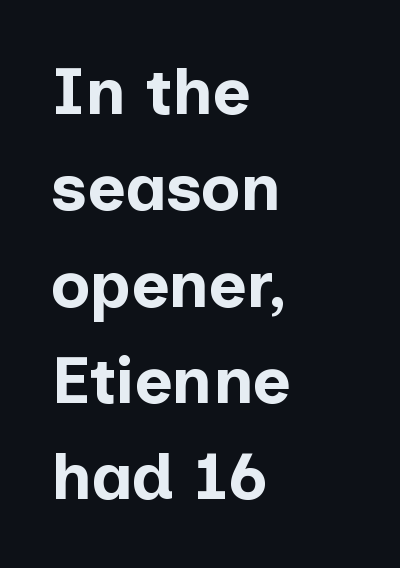
Characters follow at the spacing the type designer built in. This sample has the flowing, uneven cadence of proportional lettering. Tall strokes in this sample are plumb rather than angled. Classification — sans serif. Regarding leading, the lines here are spaced in the standard way. Check the space under the baseline: it is left empty.
